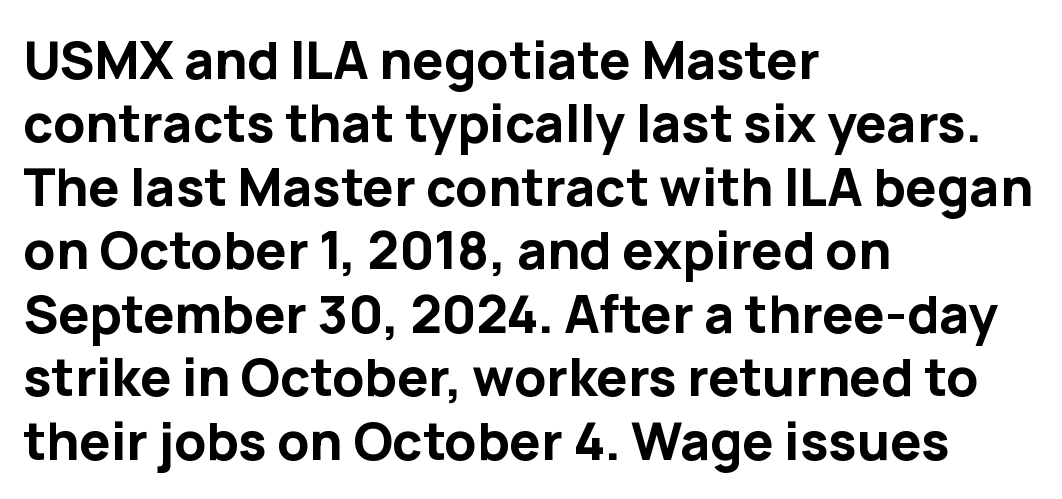
Q: Is the text bold? A: Yes.
Q: Is the text italic (slanted)? A: No, it is upright.
Q: Is the typeface a serif or a sans-serif typeface? A: Sans-serif.
Q: Is the text underlined? A: No.
Q: How is the paragraph aligned? A: Left-aligned.
Q: Is the spacing between letters normal or unusually wide? A: Normal.
Q: Width (condensed, normal, or wide)? A: Normal.
Q: Stroke contrast? A: Low.
Q: x-height? A: Medium.
Q: Monospaced? A: No.
